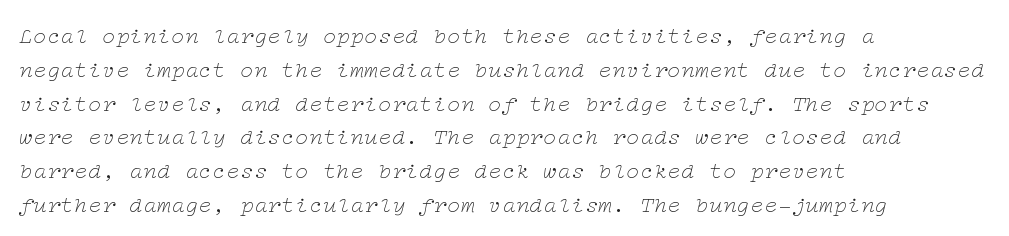
The image shows 23 px text type, italic (leaning right); set left-aligned, normal line spacing (1.47x), normal letter spacing, not underlined.
